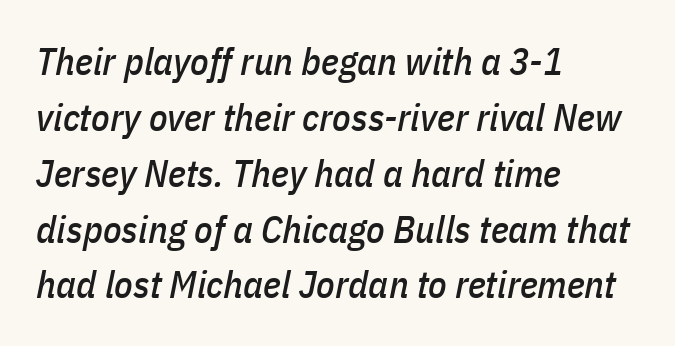
{"italic": "yes", "lean": "right", "slant_degrees": 11, "width": "condensed", "stroke_contrast": "low", "x_height": "medium", "monospaced": "no", "underline": "no", "align": "left", "line_spacing": "normal", "line_spacing_ratio": 1.47, "letter_spacing": "normal", "letter_spacing_em": 0.0, "glyph_px": 38}
